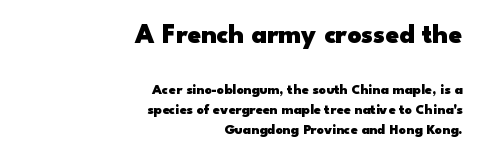
Q: Is the text bold? A: Yes.
Q: Is the text italic (slanted)? A: No, it is upright.
Q: Is the text underlined? A: No.
Q: How is the paragraph aligned? A: Right-aligned.
Q: Is the spacing between letters normal or unusually wide? A: Normal.
Q: Is the spacing between lines tight, normal or loose? A: Normal.
Q: Which block of text is set in a larger size, the first (top) or the second (bottom)? A: The first (top) one.
